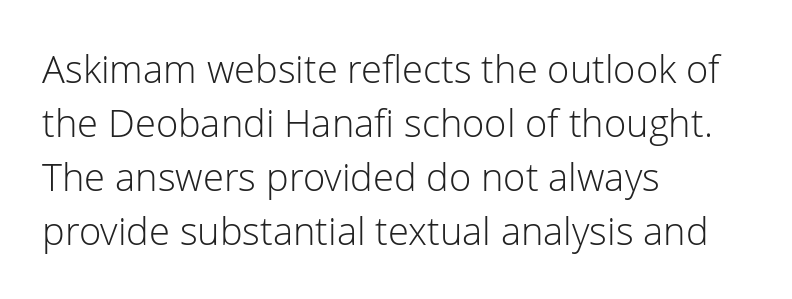
The image shows 38 px light sans-serif type, upright; set left-aligned, normal line spacing (1.42x), normal letter spacing, not underlined; low stroke contrast and a medium x-height.
